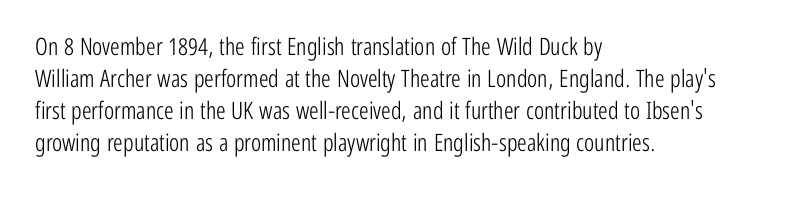
A bare baseline throughout the passage. Does the lettering tilt? It doesn't — this is upright. Leftover space on each line is placed entirely after the last word. Regarding leading, the lines here are spaced in the standard way. Inter-character spacing is left at the font's built-in metrics. Compared with a typical body face, this is equally light or lighter still.
